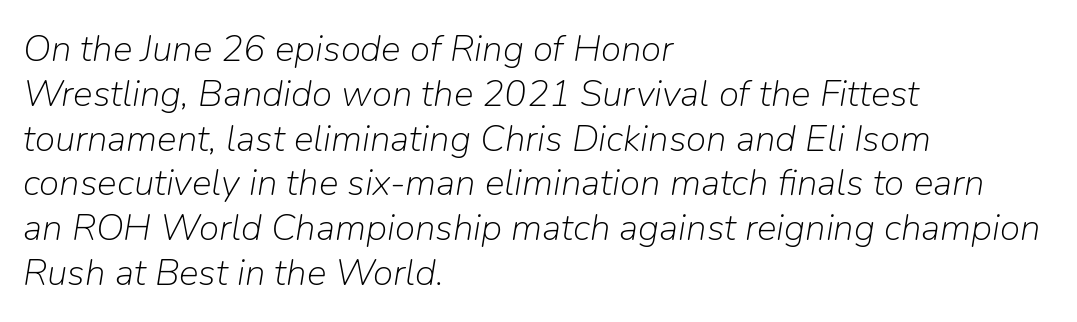
Any mark beneath the type? The region is blank. Quick note: italic. Stems here are at most as thick as an everyday book face. Horizontal alignment here is leftward, the default for most running prose. The passage shown is typed in a proportional face where columns would drift.
